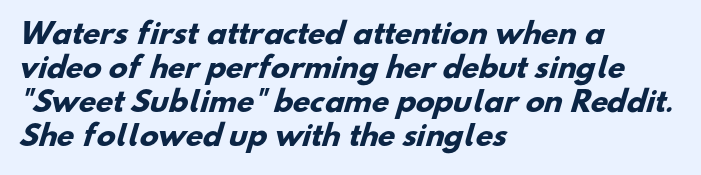
Q: Is the text bold? A: Yes.
Q: Is the typeface a serif or a sans-serif typeface? A: Sans-serif.
Q: Is the text underlined? A: No.
Q: How is the paragraph aligned? A: Left-aligned.
Q: Is the spacing between letters normal or unusually wide? A: Normal.
Q: Width (condensed, normal, or wide)? A: Normal.
Q: Stroke contrast? A: Low.
Q: x-height? A: Small.
Q: Monospaced? A: No.
